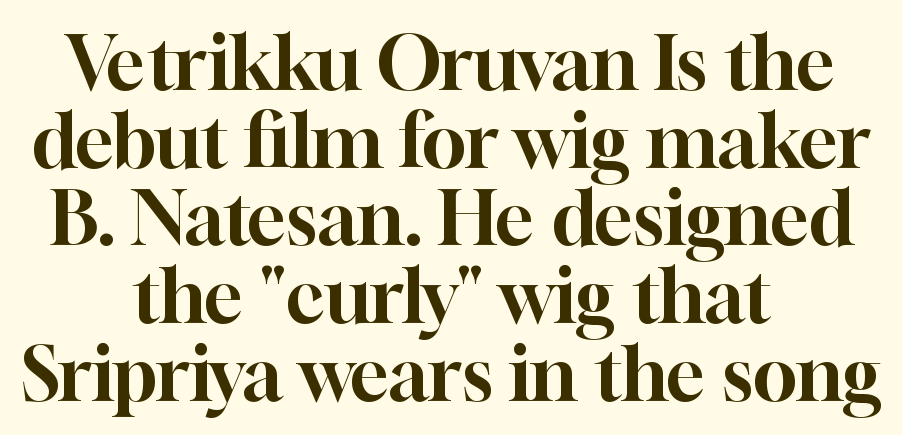
The specimen omits any rule beneath the text block's lines. In terms of letterspacing, this is plain default setting. These lines are rendered in a variable-pitch font. Compared with typical paragraphs, the rows here are closer together. Serif or sans? Serif — the stroke terminals have little feet.
